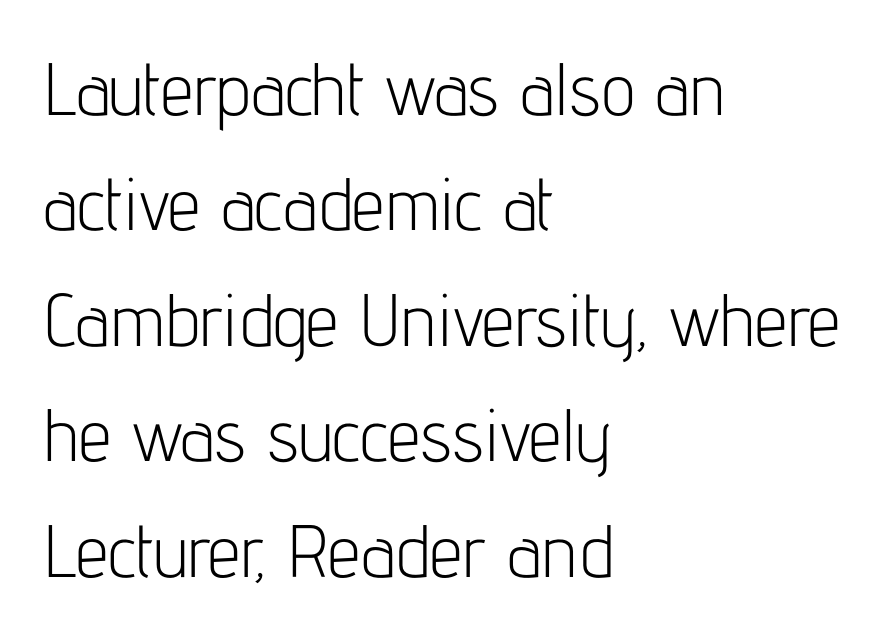
Nope, not italic — everything's standing straight. Short note: letters normally spaced. The characters are drawn with everyday or finer stroke widths. Caption: multi-line text, flush left, ragged right.
